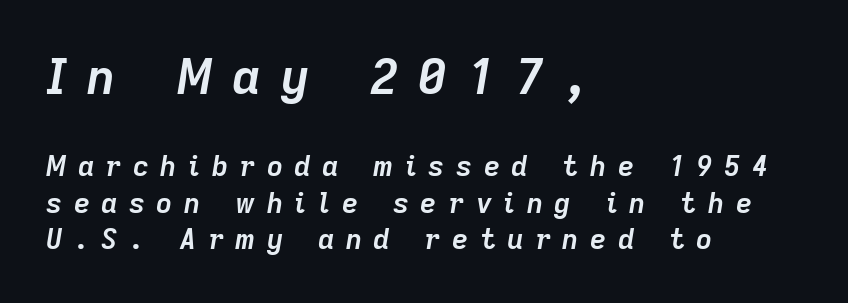
The image shows 49 px semibold type, italic (leaning right); set left-aligned, normal line spacing (1.29x), unusually wide letter spacing (+0.41 em), not underlined; the first (top) block is 1.75x larger; low stroke contrast and a medium x-height.
